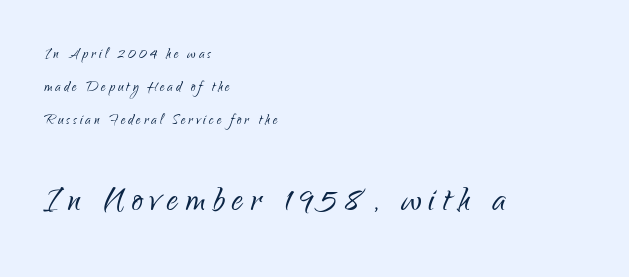
The space directly below the letters is spotless. Spacing verdict: proportional, widths tailored to each character. One-word summary of the alignment: left. This sample uses a sans-serif face. Which chunk is bigger? The second one — the bottom block dwarfs the top.
